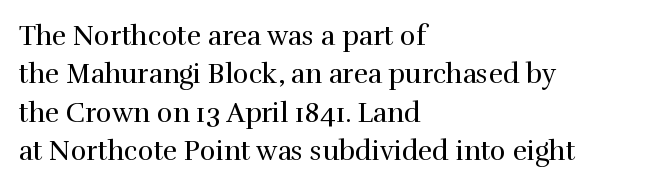
{"italic": "no", "bold": "no", "underline": "no", "align": "left", "line_spacing": "normal", "line_spacing_ratio": 1.42, "letter_spacing": "normal", "letter_spacing_em": 0.0, "glyph_px": 27}
